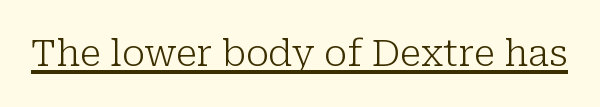
Q: Is the text bold? A: No.
Q: Is the text italic (slanted)? A: No, it is upright.
Q: Is the typeface a serif or a sans-serif typeface? A: Serif.
Q: Is the text underlined? A: Yes.
Q: Is the spacing between letters normal or unusually wide? A: Normal.
Q: Width (condensed, normal, or wide)? A: Normal.
Q: Stroke contrast? A: Low.
Q: x-height? A: Medium.
Q: Monospaced? A: No.
